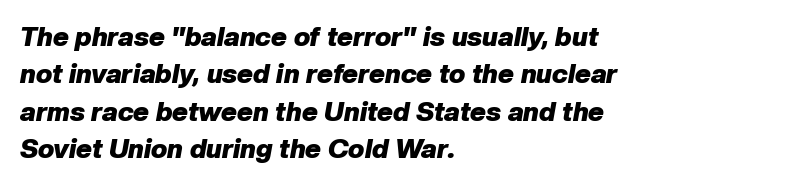
{"italic": "yes", "lean": "right", "slant_degrees": 10, "bold": "yes", "underline": "no", "align": "left", "line_spacing": "normal", "line_spacing_ratio": 1.38, "letter_spacing": "normal", "letter_spacing_em": 0.0, "glyph_px": 27}
